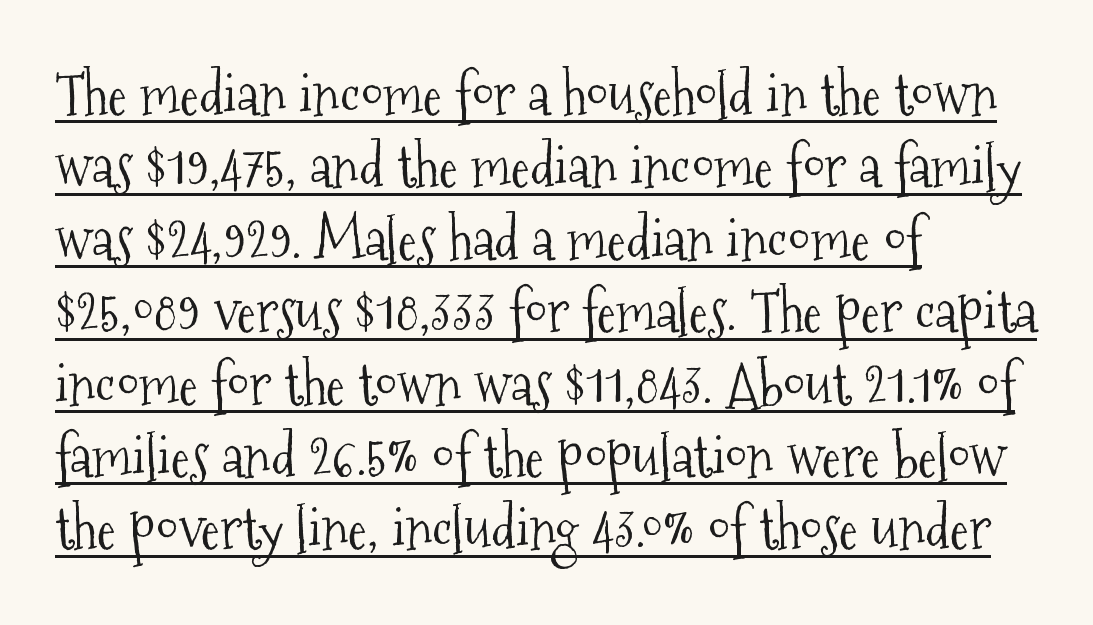
The image shows 57 px light, condensed serif type, upright; set left-aligned, normal line spacing (1.27x), normal letter spacing, underlined; medium stroke contrast and a medium x-height.
